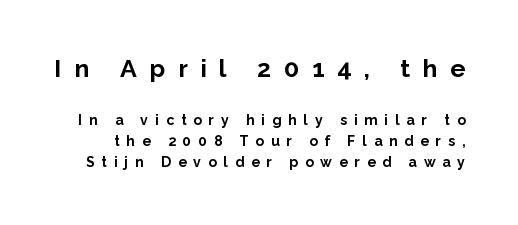
The image shows 25 px bold type, upright; set normal line spacing (1.51x), unusually wide letter spacing (+0.5 em), not underlined; the first (top) block is 1.79x larger.
